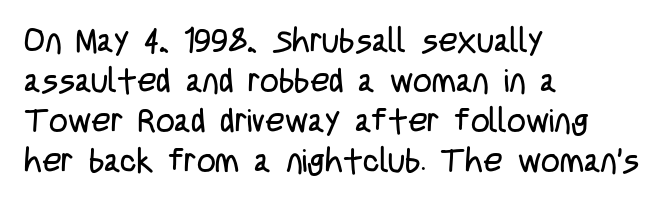
Q: Is the text bold? A: No.
Q: Is the text italic (slanted)? A: No, it is upright.
Q: Is the typeface a serif or a sans-serif typeface? A: Sans-serif.
Q: Is the text underlined? A: No.
Q: How is the paragraph aligned? A: Left-aligned.
Q: Is the spacing between letters normal or unusually wide? A: Normal.
Q: Width (condensed, normal, or wide)? A: Condensed.
Q: Stroke contrast? A: Low.
Q: x-height? A: Large.
Q: Monospaced? A: No.
